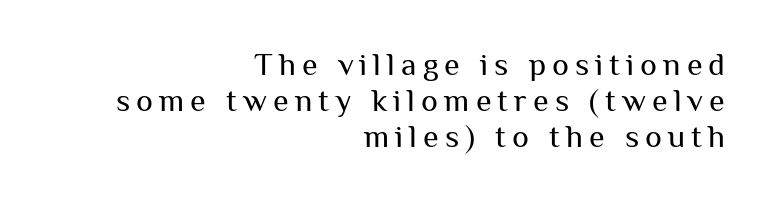
Check the space under the baseline: it is left empty. Horizontal bands of white between lines are thin slivers. Is the block centered? No — it sits flush against the right margin. A roman cut, with each character standing at attention. Varying glyph widths throughout — classic text-font behaviour.
